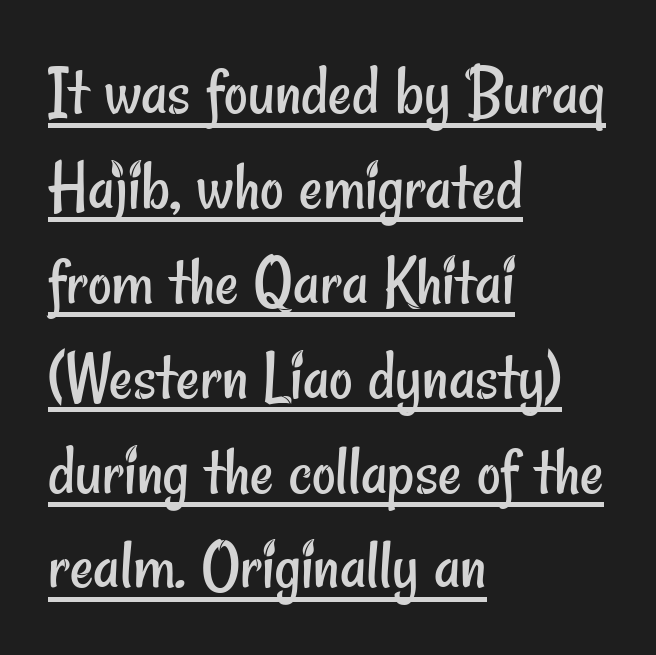
Q: Is the text bold? A: No.
Q: Is the typeface a serif or a sans-serif typeface? A: Sans-serif.
Q: Is the text underlined? A: Yes.
Q: How is the paragraph aligned? A: Left-aligned.
Q: Is the spacing between letters normal or unusually wide? A: Normal.
Q: Is the spacing between lines tight, normal or loose? A: Normal.
Q: Width (condensed, normal, or wide)? A: Condensed.
Q: Stroke contrast? A: Low.
Q: x-height? A: Small.
Q: Monospaced? A: No.
